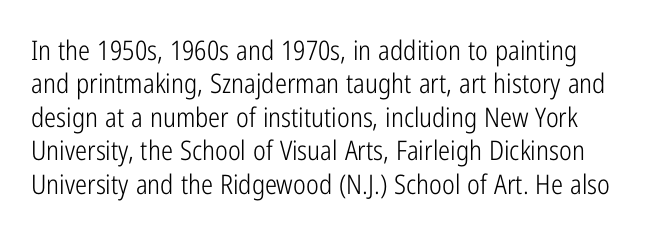
{"italic": "no", "bold": "no", "underline": "no", "line_spacing_ratio": 1.24, "letter_spacing": "normal", "letter_spacing_em": 0.0, "glyph_px": 27}
